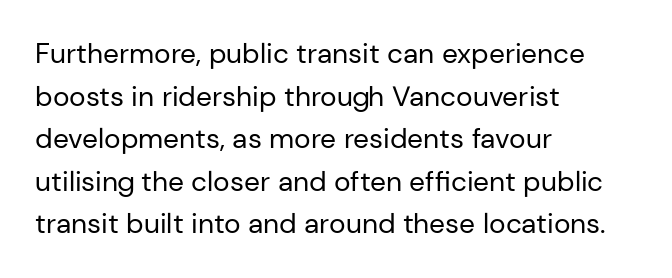
The image shows 28 px regular-weight sans-serif type, upright; set left-aligned, normal line spacing (1.52x), normal letter spacing, not underlined; low stroke contrast and a medium x-height.
